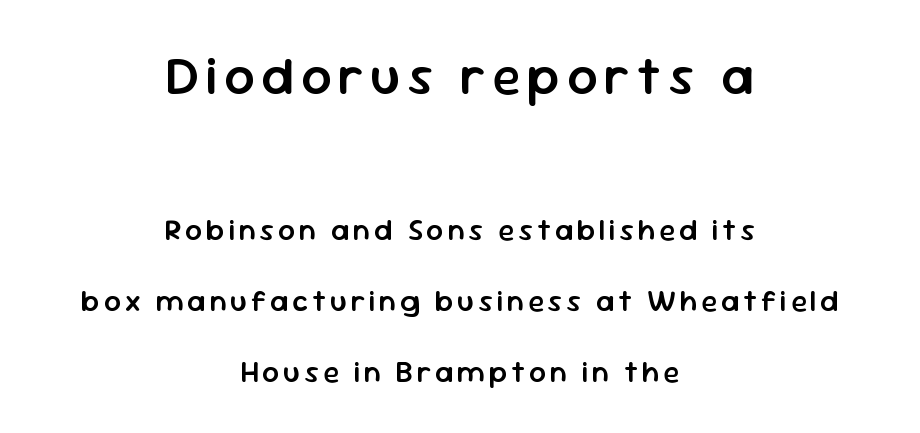
Just letters on the line, the space beneath them empty. Weight: semibold (demi). Airy leading. Serif or sans? Sans — the stroke terminals are bare. Casual observation: everything's sitting right in the middle. Of the two passages, the one on top uses the larger point size.
